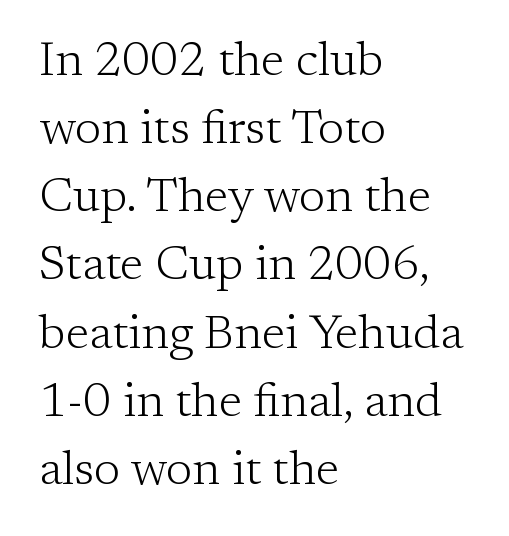
Here the glyphs are tracked normally, forming tight word shapes. Weight: regular or lighter. Students, observe: this is what conventionally led text looks like. Visually the block forms a straight wall on the left and a jagged coastline on the right. Think of a printed novel: that variable character pitch is what you see here.
